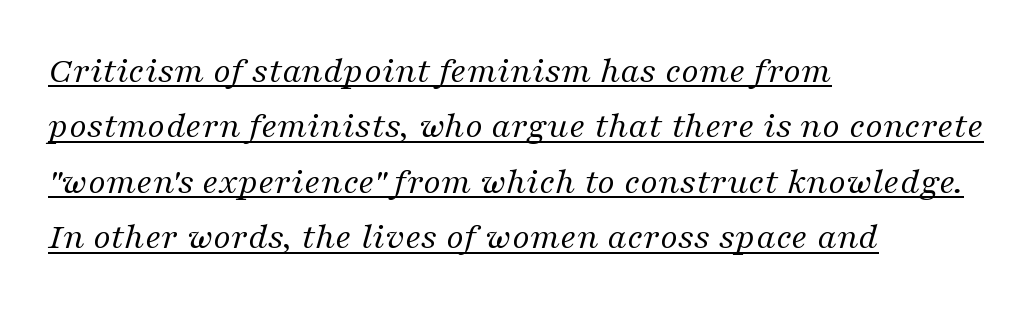
The image shows 38 px regular-weight serif type, italic (leaning right); set left-aligned, normal line spacing (1.46x), normal letter spacing, underlined; medium stroke contrast and a medium x-height.
